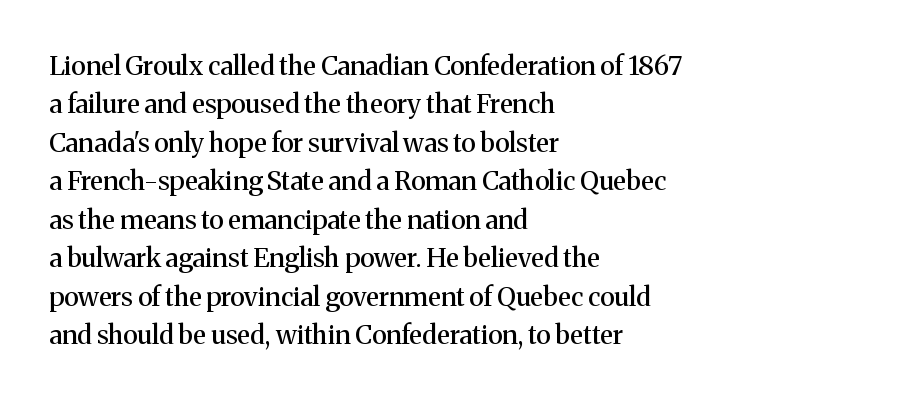
These lines keep a tight, regular rhythm from letter to letter. A student would call this left alignment; a typographer would say flush left, rag right. Descenders are the only things crossing below the line. Evenly set lines give the paragraph a standard silhouette. Ordinary non-slanted type is in use.
